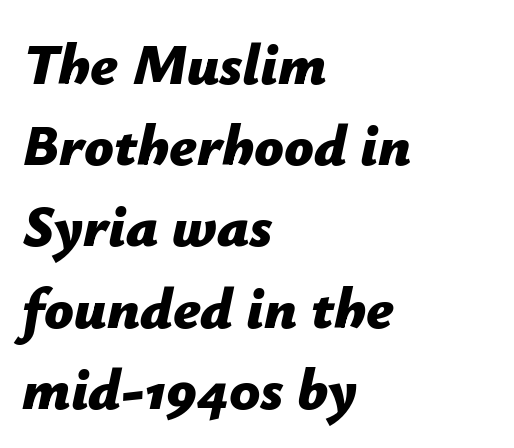
Q: Is the text bold? A: Yes.
Q: Is the text italic (slanted)? A: Yes, it leans right by about 12 degrees.
Q: Is the text underlined? A: No.
Q: How is the paragraph aligned? A: Left-aligned.
Q: Is the spacing between letters normal or unusually wide? A: Normal.
Q: Is the spacing between lines tight, normal or loose? A: Normal.
Q: Width (condensed, normal, or wide)? A: Normal.
Q: Stroke contrast? A: Low.
Q: x-height? A: Medium.
Q: Monospaced? A: No.
